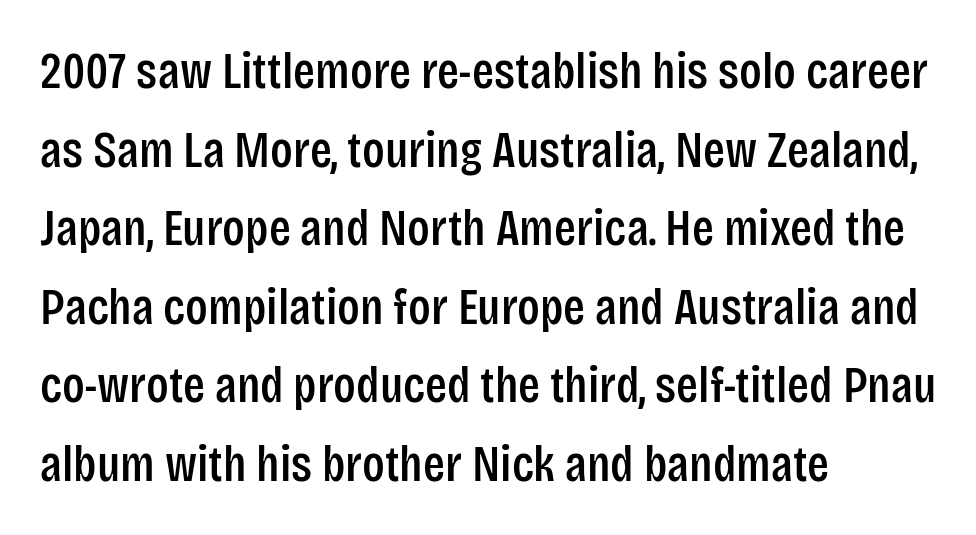
Spacing verdict: proportional, widths tailored to each character. In terms of letterform style, serifs are entirely absent. Left-aligned paragraph, ragged on the right. This rendering features lettering with no underline. If you measured baseline to baseline, you'd find a middling distance.
